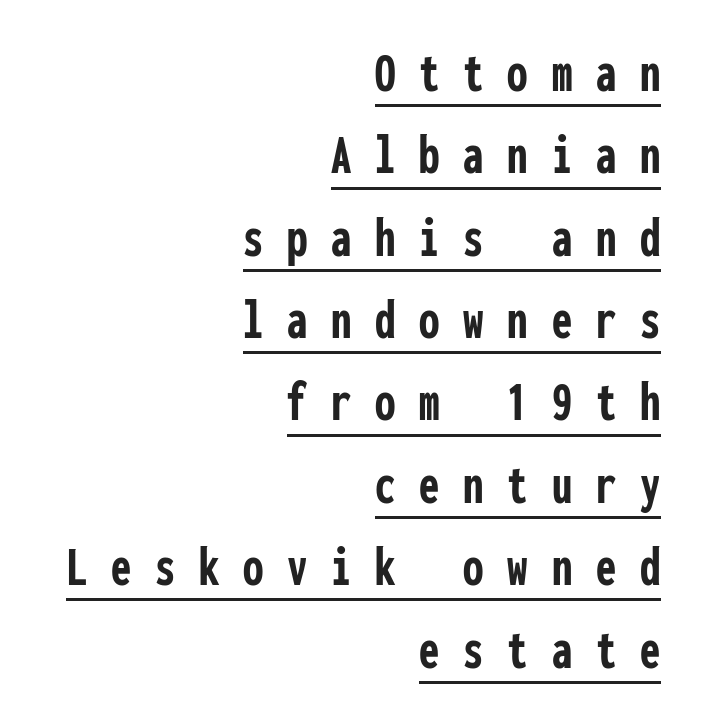
{"serif": "no", "italic": "no", "bold": "yes", "weight": "semibold", "width": "condensed", "stroke_contrast": "low", "x_height": "medium", "monospaced": "yes", "underline": "yes", "align": "right", "line_spacing": "normal", "line_spacing_ratio": 1.42, "letter_spacing": "wide", "letter_spacing_em": 0.41, "glyph_px": 58}
